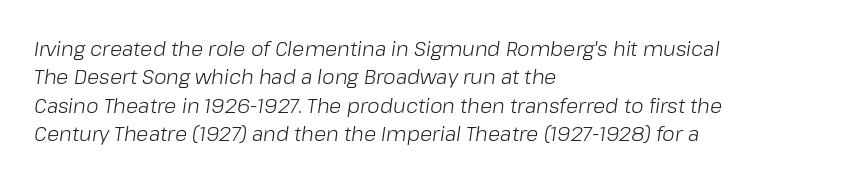
Any mark beneath the type? The region is blank. The designer left line spacing at the default. Is the type heavy? It reads as light-to-regular instead. The whole block is typeset with a tilt.
